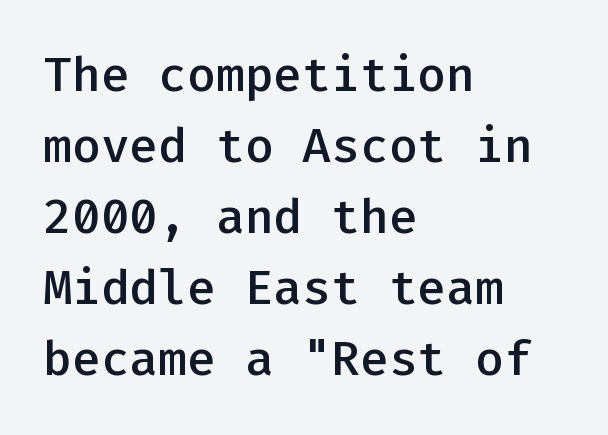
Tracking here is standard; glyphs follow each other at the usual distance. Look at the stroke-to-counter ratio: somewhat heavy, a semibold. The strip under each line holds only bare page. One-word summary of the alignment: left. Font category for this specimen: sans-serif. The specimen reads as upright at a glance.
